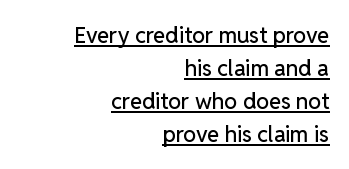
{"italic": "no", "underline": "yes", "align": "right", "line_spacing": "normal", "line_spacing_ratio": 1.5, "letter_spacing": "normal", "letter_spacing_em": 0.0, "glyph_px": 22}
